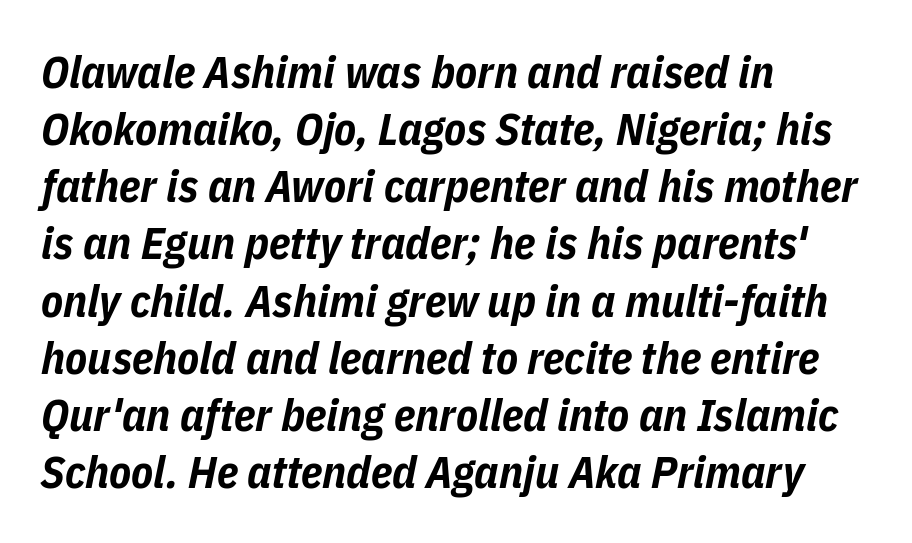
The image shows 45 px bold, condensed type, italic (leaning right); set left-aligned, normal line spacing (1.27x), normal letter spacing, not underlined; low stroke contrast and a medium x-height.
